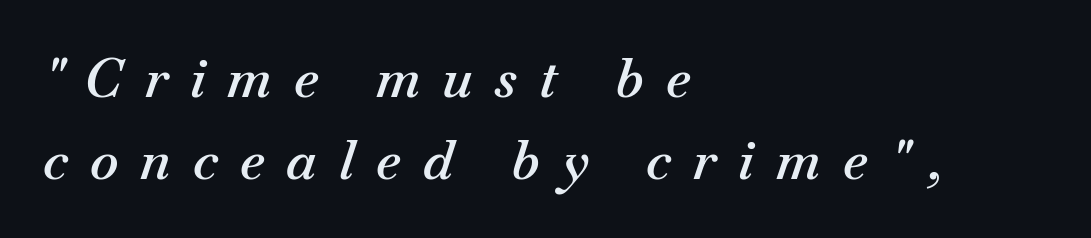
{"italic": "yes", "lean": "right", "slant_degrees": 18, "bold": "semi", "weight": "semibold", "width": "normal", "stroke_contrast": "medium", "x_height": "small", "monospaced": "no", "underline": "no", "align": "left", "line_spacing": "normal", "line_spacing_ratio": 1.51, "letter_spacing": "wide", "letter_spacing_em": 0.41, "glyph_px": 54}
